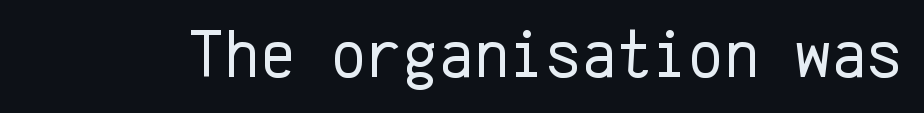
Q: Is the text bold? A: No.
Q: Is the text italic (slanted)? A: No, it is upright.
Q: Is the typeface a serif or a sans-serif typeface? A: Sans-serif.
Q: Is the text underlined? A: No.
Q: Is the spacing between letters normal or unusually wide? A: Normal.
Q: Width (condensed, normal, or wide)? A: Normal.
Q: Stroke contrast? A: Low.
Q: x-height? A: Medium.
Q: Monospaced? A: Yes.
